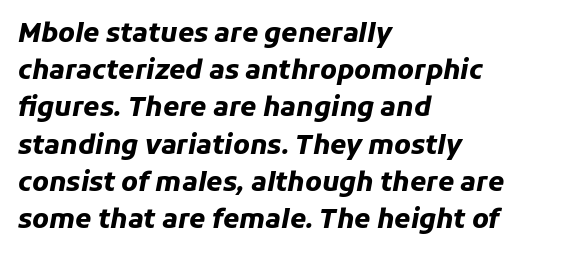
Q: Is the text bold? A: Yes.
Q: Is the text italic (slanted)? A: Yes, it leans right by about 11 degrees.
Q: Is the text underlined? A: No.
Q: How is the paragraph aligned? A: Left-aligned.
Q: Is the spacing between letters normal or unusually wide? A: Normal.
Q: Is the spacing between lines tight, normal or loose? A: Normal.
